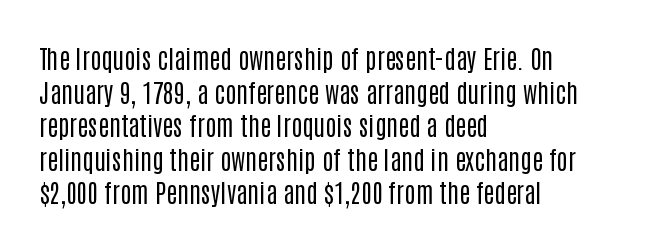
Q: Is the text bold? A: No.
Q: Is the text italic (slanted)? A: No, it is upright.
Q: Is the text underlined? A: No.
Q: How is the paragraph aligned? A: Left-aligned.
Q: Is the spacing between letters normal or unusually wide? A: Normal.
Q: Is the spacing between lines tight, normal or loose? A: Normal.
